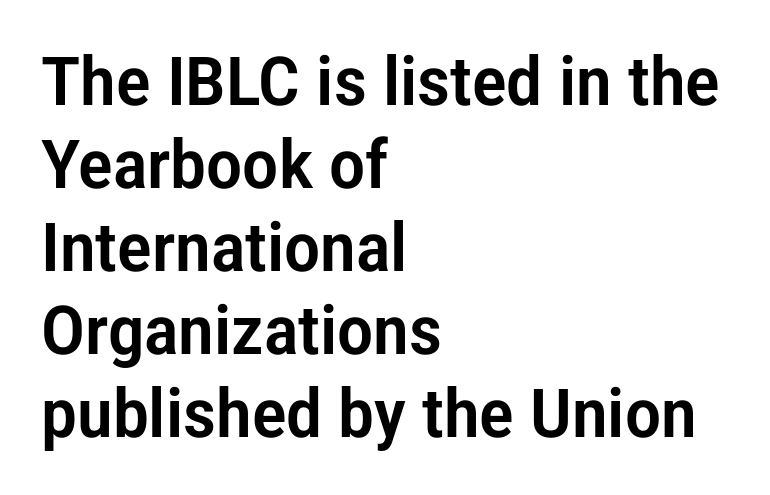
{"serif": "no", "italic": "no", "width": "condensed", "stroke_contrast": "low", "x_height": "medium", "monospaced": "no", "underline": "no", "align": "left", "line_spacing_ratio": 1.22, "letter_spacing": "normal", "letter_spacing_em": 0.0, "glyph_px": 68}
